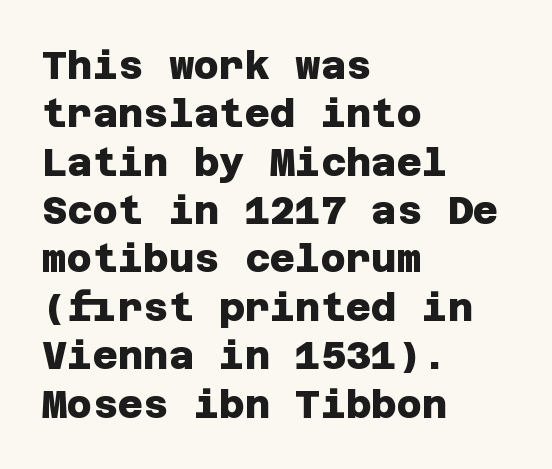
A full-strength bold gives these letters their thick strokes. Unmarked baselines from the first word to the last. The horizontal fit of the characters is conventional and even. The face used here is a sans, in the tradition of grotesques and geometrics. The typesetter chose a ragged-right arrangement here.
